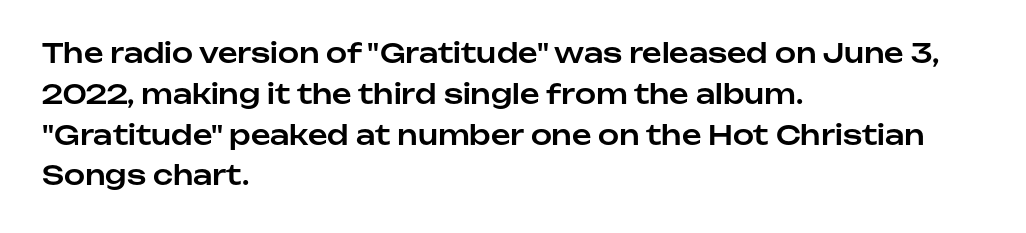
The image shows 27 px text type, upright; set left-aligned, normal line spacing (1.51x), normal letter spacing, not underlined.
